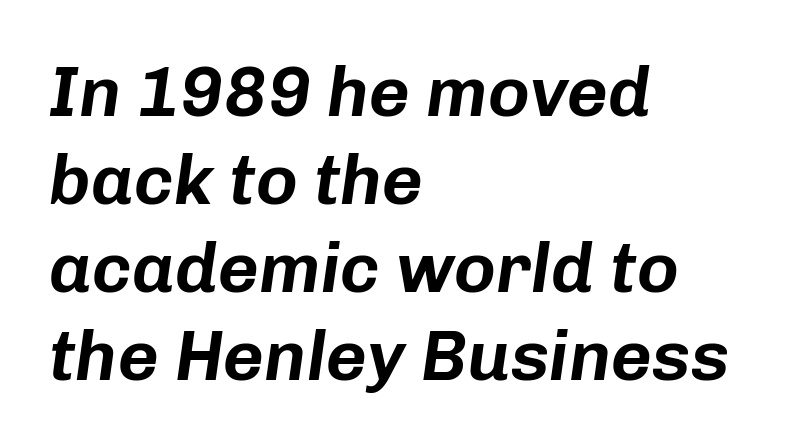
The image shows 71 px text type, italic (leaning right); set left-aligned, line spacing 1.24x, normal letter spacing, not underlined; low stroke contrast and a medium x-height.
